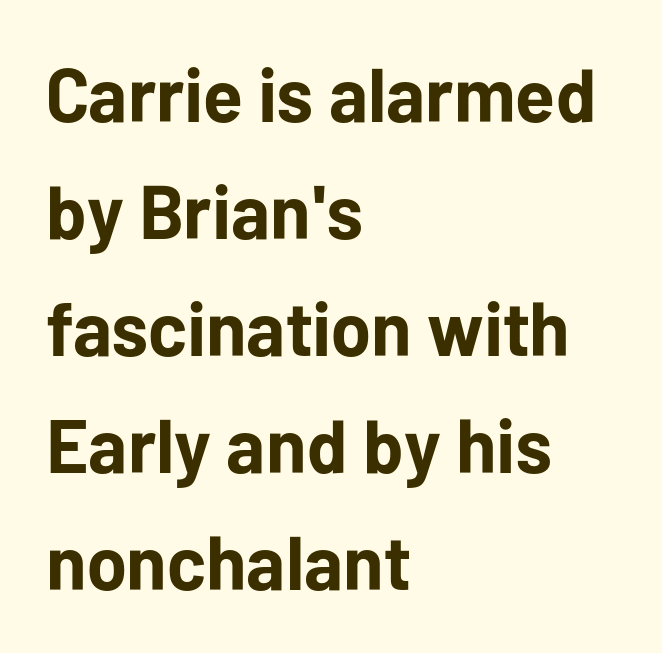
Q: Is the text bold? A: Yes.
Q: Is the text italic (slanted)? A: No, it is upright.
Q: Is the typeface a serif or a sans-serif typeface? A: Sans-serif.
Q: Is the text underlined? A: No.
Q: How is the paragraph aligned? A: Left-aligned.
Q: Is the spacing between letters normal or unusually wide? A: Normal.
Q: Is the spacing between lines tight, normal or loose? A: Normal.
Q: Width (condensed, normal, or wide)? A: Normal.
Q: Stroke contrast? A: Low.
Q: x-height? A: Medium.
Q: Monospaced? A: No.
